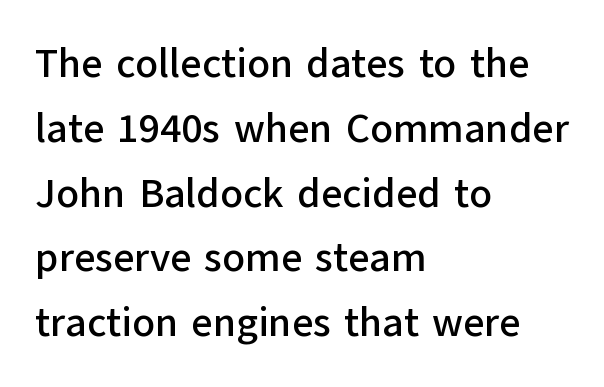
Visually the block forms a straight wall on the left and a jagged coastline on the right. Font category for this specimen: sans-serif. Unmarked baselines from the first word to the last. Notice how the stems are strictly vertical — no italics here. Looks like regular typesetting: each glyph gets only the width it needs. Between one letter and the next there's only the usual sliver of space.
